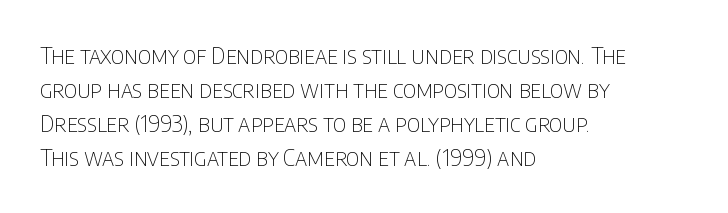
The image shows 23 px text type, upright; set left-aligned, normal line spacing (1.48x), normal letter spacing, not underlined.
